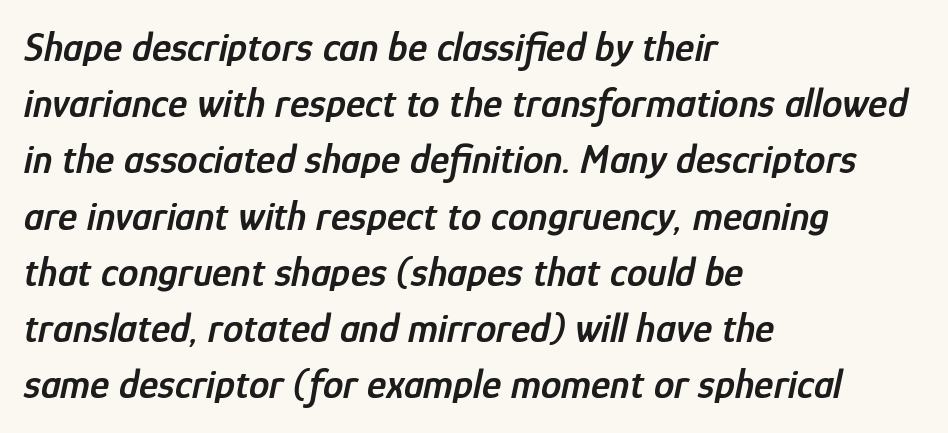
Q: Is the text bold? A: Semi-bold.
Q: Is the text italic (slanted)? A: Yes, it leans right by about 12 degrees.
Q: Is the text underlined? A: No.
Q: How is the paragraph aligned? A: Left-aligned.
Q: Is the spacing between letters normal or unusually wide? A: Normal.
Q: Is the spacing between lines tight, normal or loose? A: Normal.
Q: Width (condensed, normal, or wide)? A: Condensed.
Q: Stroke contrast? A: Low.
Q: x-height? A: Medium.
Q: Monospaced? A: No.
